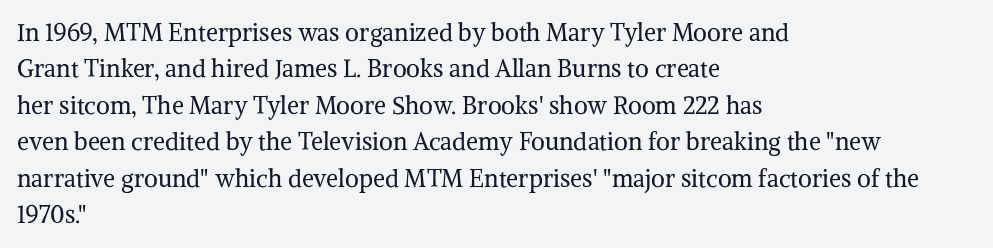
The image shows 24 px text type, upright; set left-aligned, normal line spacing (1.52x), normal letter spacing, not underlined.
